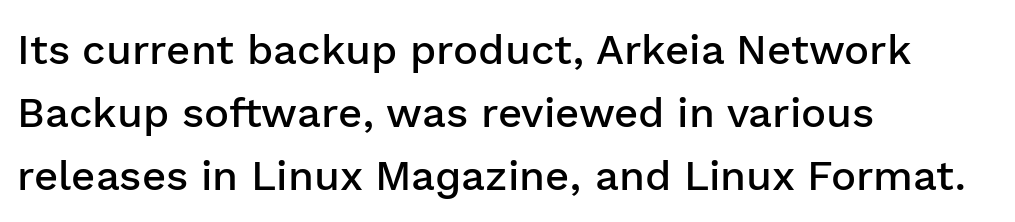
{"serif": "no", "italic": "no", "bold": "semi", "weight": "semibold", "width": "normal", "stroke_contrast": "low", "x_height": "medium", "monospaced": "no", "underline": "no", "align": "left", "line_spacing": "normal", "line_spacing_ratio": 1.5, "letter_spacing": "normal", "letter_spacing_em": 0.0, "glyph_px": 42}
